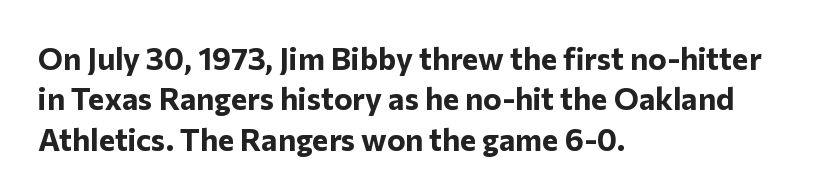
The image shows 31 px bold sans-serif type, upright; set left-aligned, normal line spacing (1.3x), normal letter spacing, not underlined; low stroke contrast and a medium x-height.
